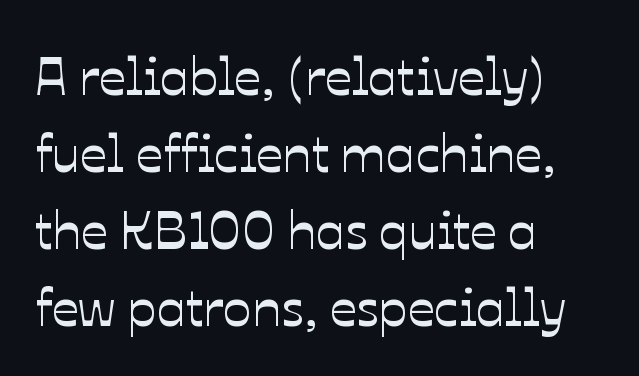
The image shows 53 px text type, upright; set left-aligned, normal line spacing (1.45x), normal letter spacing, not underlined; low stroke contrast and a medium x-height.
